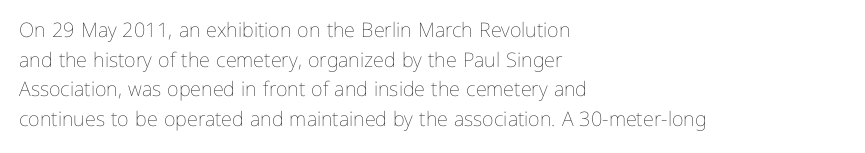
The image shows 20 px text type, upright; set left-aligned, normal line spacing (1.48x), normal letter spacing, not underlined.
